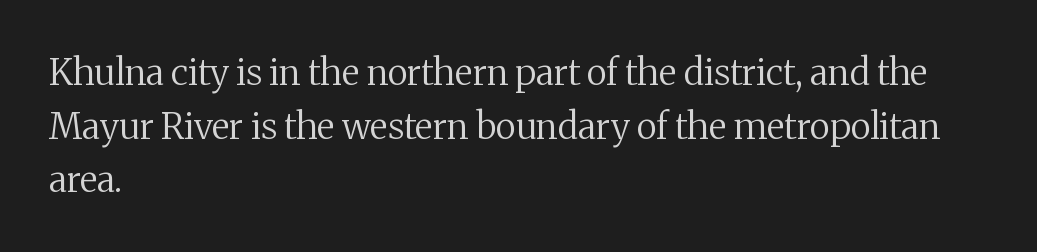
The image shows 36 px regular-weight serif type, upright; set left-aligned, normal line spacing (1.49x), normal letter spacing, not underlined; medium stroke contrast and a medium x-height.
